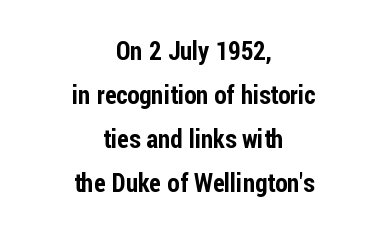
The image shows 25 px text type, upright; set centered, line spacing 1.76x, normal letter spacing, not underlined.
